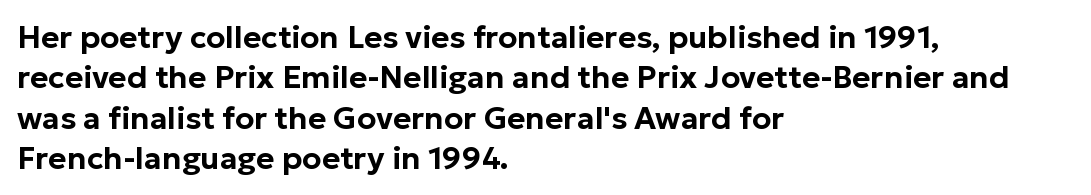
The image shows 31 px sans-serif type, upright; set left-aligned, normal line spacing (1.3x), normal letter spacing, not underlined; low stroke contrast and a medium x-height.
